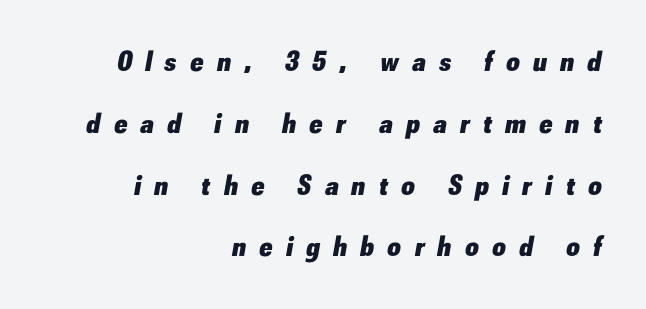
The image shows 29 px heavy type, italic (leaning right); set right-aligned, loose line spacing (2.13x), unusually wide letter spacing (+0.47 em), not underlined; low stroke contrast and a small x-height.
